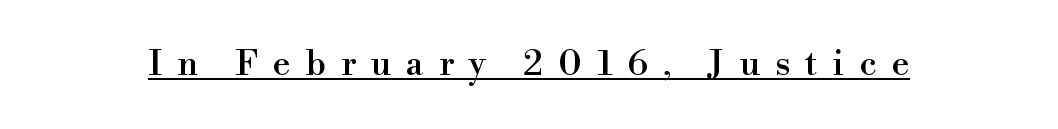
Q: Is the text italic (slanted)? A: No, it is upright.
Q: Is the typeface a serif or a sans-serif typeface? A: Serif.
Q: Is the text underlined? A: Yes.
Q: Is the spacing between letters normal or unusually wide? A: Unusually wide.
Q: Width (condensed, normal, or wide)? A: Normal.
Q: Stroke contrast? A: High.
Q: x-height? A: Small.
Q: Monospaced? A: No.
